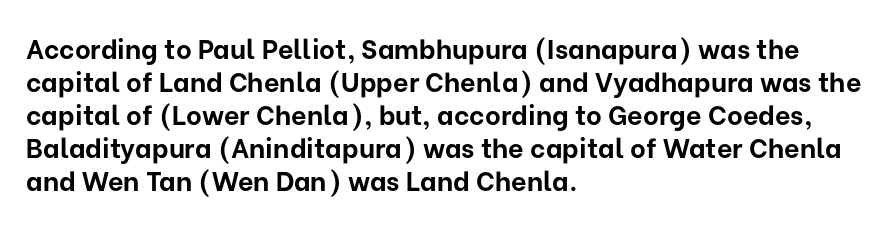
{"italic": "no", "bold": "yes", "underline": "no", "align": "left", "line_spacing_ratio": 1.22, "letter_spacing": "normal", "letter_spacing_em": 0.0, "glyph_px": 27}
